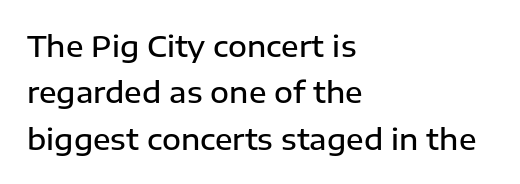
{"serif": "no", "italic": "no", "bold": "semi", "weight": "semibold", "width": "normal", "stroke_contrast": "low", "x_height": "medium", "monospaced": "no", "underline": "no", "align": "left", "line_spacing": "normal", "line_spacing_ratio": 1.6, "letter_spacing": "normal", "letter_spacing_em": 0.0, "glyph_px": 29}
